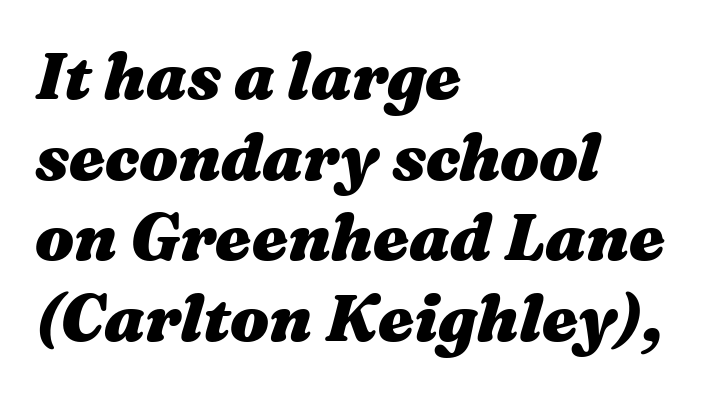
No word sits above an underline. The letters advance in unequal steps, a hallmark of proportional type. Compared with typical body copy, the letter spacing here is the same. Teacher's note: observe the even left margin — that is flush-left alignment.
